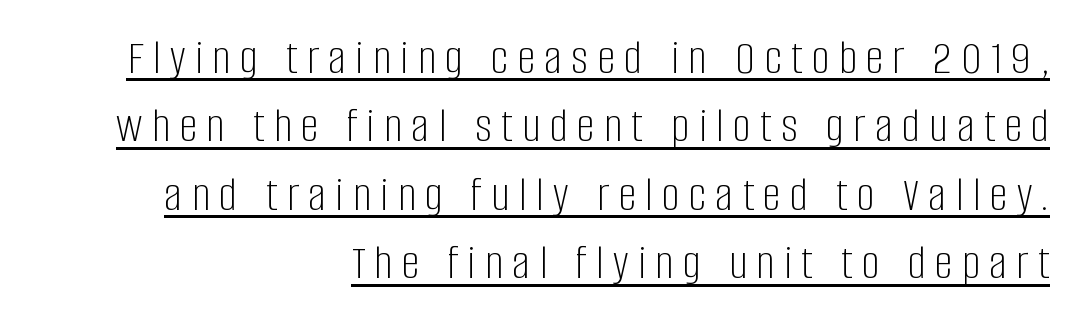
Short and long lines alike share a common ending point at right. Stem width sits at or under what a default text font uses. Ascenders rise straight up at ninety degrees. Regular leading. The passage shown is typed in a proportional face where columns would drift.
